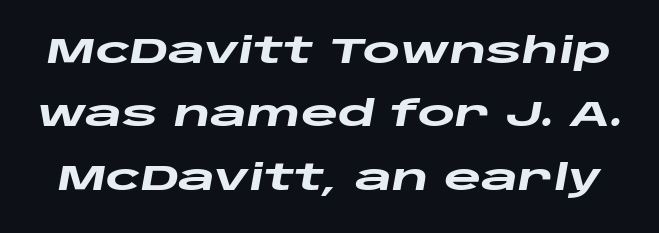
Plain, unruled lines of type. Quick note: italic. What stands out about the letter spacing? Nothing — it is the standard amount. Each glyph is drawn with heavy, bold strokes.
